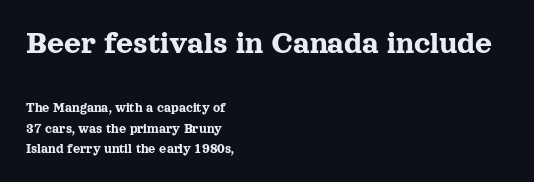
{"serif": "yes", "italic": "no", "width": "normal", "x_height": "medium", "monospaced": "no", "underline": "no", "align": "left", "line_spacing": "normal", "line_spacing_ratio": 1.45, "letter_spacing": "normal", "letter_spacing_em": 0.0, "larger_block": "first", "size_ratio": 2.36, "glyph_px": 33}
